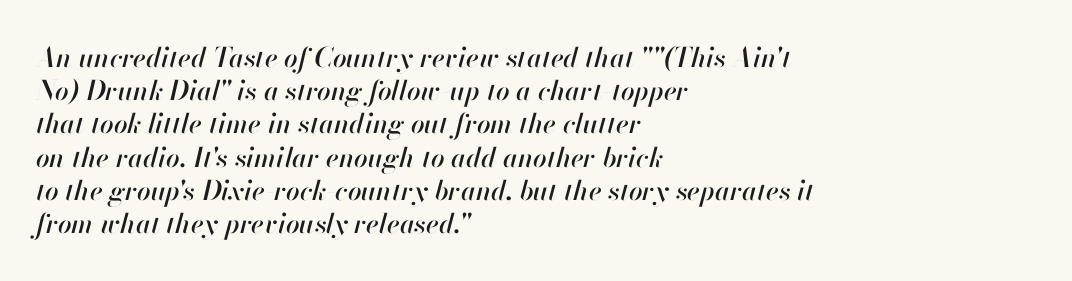
Q: Is the text italic (slanted)? A: Yes, it leans right by about 13 degrees.
Q: Is the text underlined? A: No.
Q: How is the paragraph aligned? A: Left-aligned.
Q: Is the spacing between letters normal or unusually wide? A: Normal.
